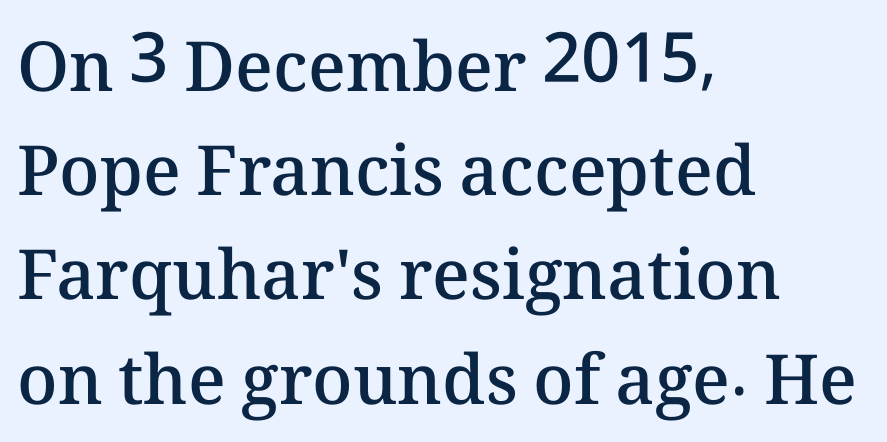
Q: Is the text bold? A: Semi-bold.
Q: Is the text italic (slanted)? A: No, it is upright.
Q: Is the text underlined? A: No.
Q: How is the paragraph aligned? A: Left-aligned.
Q: Is the spacing between letters normal or unusually wide? A: Normal.
Q: Is the spacing between lines tight, normal or loose? A: Normal.
Q: Width (condensed, normal, or wide)? A: Normal.
Q: Stroke contrast? A: Medium.
Q: x-height? A: Medium.
Q: Monospaced? A: No.
